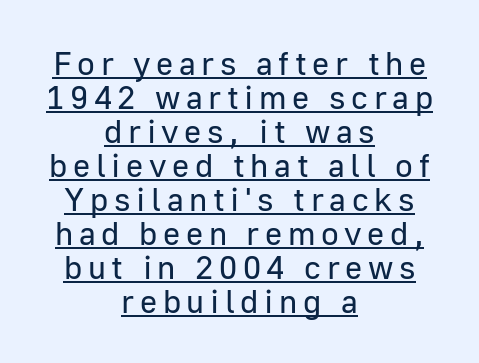
Q: Is the text bold? A: No.
Q: Is the text italic (slanted)? A: No, it is upright.
Q: Is the typeface a serif or a sans-serif typeface? A: Sans-serif.
Q: Is the text underlined? A: Yes.
Q: How is the paragraph aligned? A: Centered.
Q: Is the spacing between lines tight, normal or loose? A: Tight.
Q: Width (condensed, normal, or wide)? A: Normal.
Q: Stroke contrast? A: Low.
Q: x-height? A: Medium.
Q: Monospaced? A: No.
